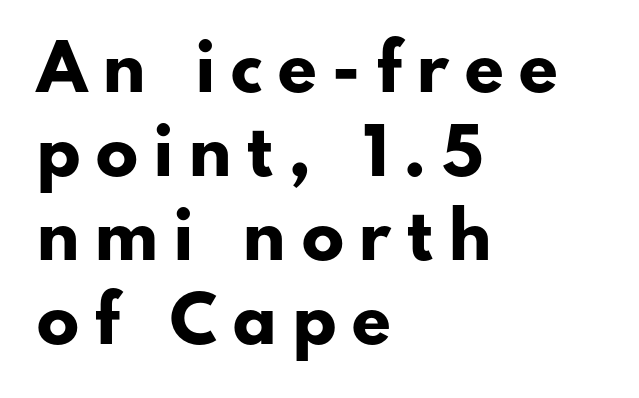
The area under the type is left untouched. The lettering stays uniformly vertical, giving the passage a roman look. Words appear elongated and porous because spacing is wide. The text was rendered using a sans face with plain stroke endings. In CSS terms this would be text-align: left.
